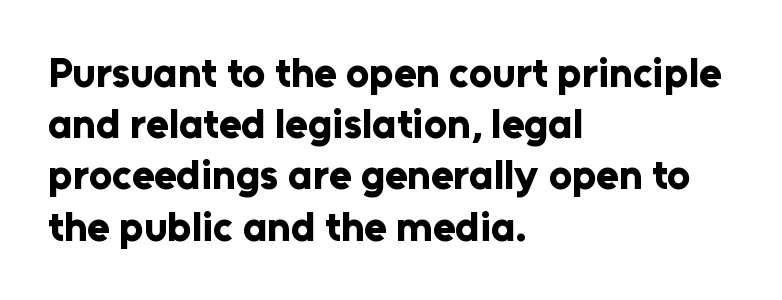
The image shows 41 px bold sans-serif type, upright; set left-aligned, normal line spacing (1.25x), normal letter spacing, not underlined; low stroke contrast and a medium x-height.
